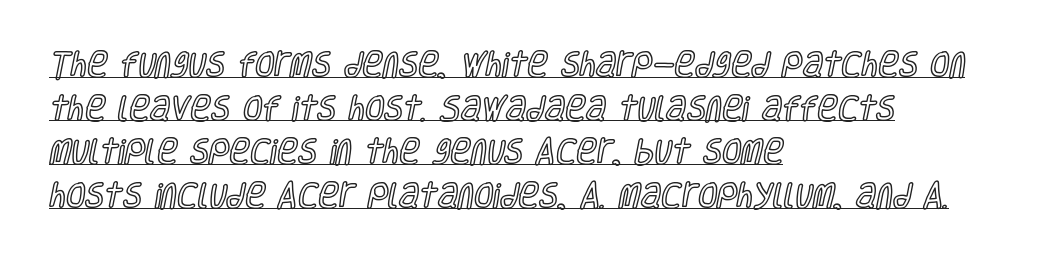
Q: Is the text italic (slanted)? A: Yes.
Q: Is the text underlined? A: Yes.
Q: How is the paragraph aligned? A: Left-aligned.
Q: Is the spacing between letters normal or unusually wide? A: Normal.
Q: Is the spacing between lines tight, normal or loose? A: Normal.
Q: Width (condensed, normal, or wide)? A: Condensed.
Q: x-height? A: Large.
Q: Monospaced? A: No.
